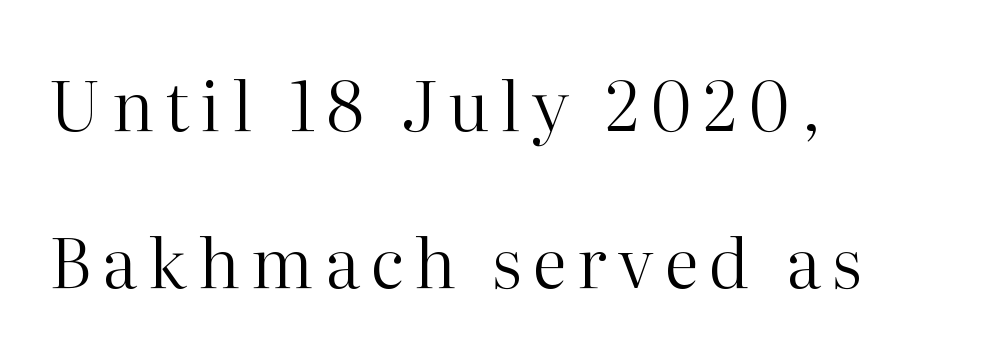
The image shows 69 px regular-weight serif type, upright; set left-aligned, loose line spacing (2.28x), not underlined; high stroke contrast and a medium x-height.
